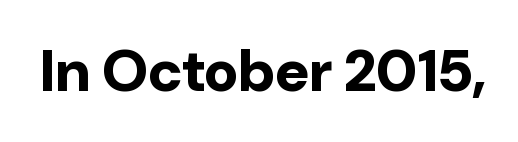
The zone under the glyphs is completely vacant. The designer went with a sans here, leaving each stem footless. A full-strength bold gives these letters their thick strokes. Is there any slant? The stems are plumb. You could not count columns in this text — the font is proportionally spaced.
